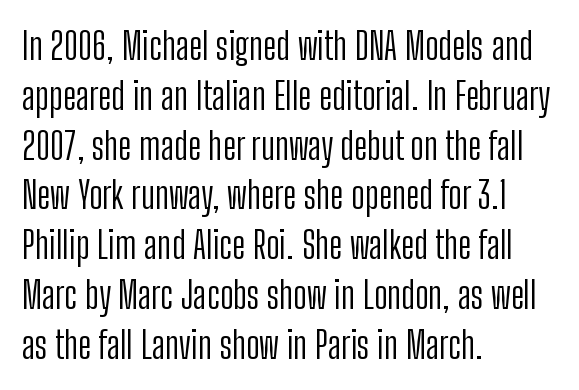
Q: Is the text bold? A: No.
Q: Is the text italic (slanted)? A: No, it is upright.
Q: Is the typeface a serif or a sans-serif typeface? A: Sans-serif.
Q: Is the text underlined? A: No.
Q: How is the paragraph aligned? A: Left-aligned.
Q: Is the spacing between letters normal or unusually wide? A: Normal.
Q: Is the spacing between lines tight, normal or loose? A: Normal.
Q: Width (condensed, normal, or wide)? A: Condensed.
Q: Stroke contrast? A: Low.
Q: x-height? A: Medium.
Q: Monospaced? A: No.
